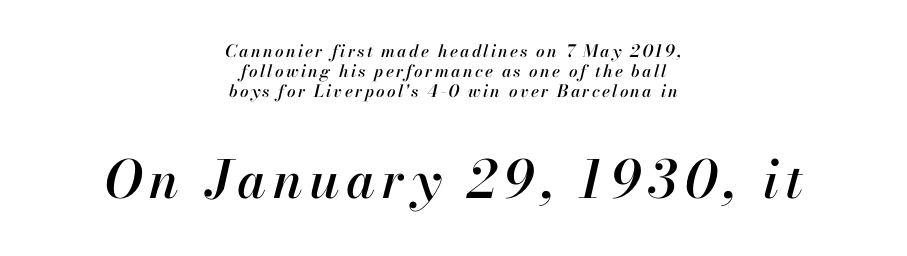
Q: Is the text italic (slanted)? A: Yes, it leans right by about 13 degrees.
Q: Is the text underlined? A: No.
Q: How is the paragraph aligned? A: Centered.
Q: Which block of text is set in a larger size, the first (top) or the second (bottom)? A: The second (bottom) one.
Q: Width (condensed, normal, or wide)? A: Normal.
Q: Stroke contrast? A: High.
Q: x-height? A: Small.
Q: Monospaced? A: No.
